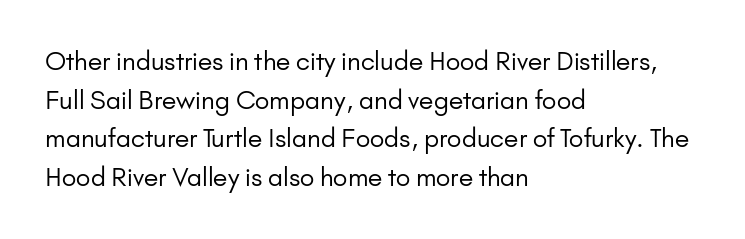
Q: Is the text bold? A: No.
Q: Is the text italic (slanted)? A: No, it is upright.
Q: Is the text underlined? A: No.
Q: How is the paragraph aligned? A: Left-aligned.
Q: Is the spacing between letters normal or unusually wide? A: Normal.
Q: Is the spacing between lines tight, normal or loose? A: Normal.
